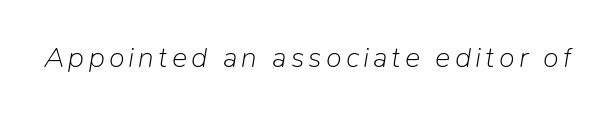
{"italic": "yes", "lean": "right", "slant_degrees": 9, "bold": "no", "weight": "light", "width": "normal", "stroke_contrast": "low", "x_height": "medium", "monospaced": "no", "underline": "no", "glyph_px": 29}
